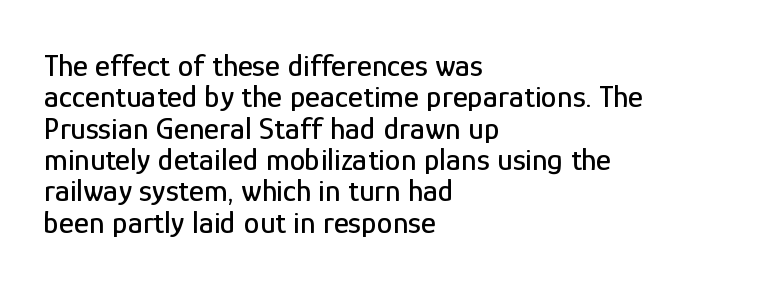
The string is rendered with underlining switched off. Line spacing here is tight. Vertical strokes here are truly vertical. Stroke terminals: plain, sans-serif.
